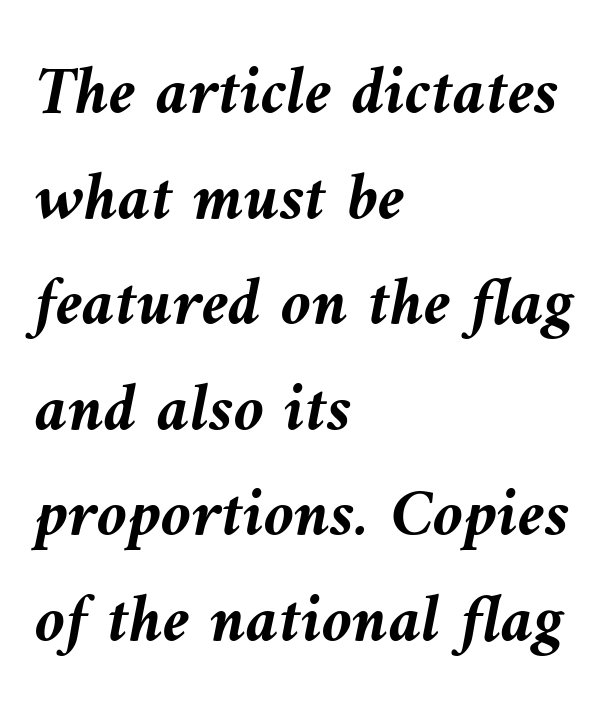
Plain, unruled lines of type. Think of a printed novel: that variable character pitch is what you see here. Is the block centered? No — it sits flush against the left margin. This sample keeps an unexceptional amount of space between lines.
